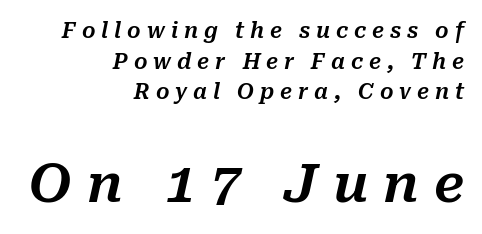
Q: Is the text italic (slanted)? A: Yes, it leans right by about 10 degrees.
Q: Is the text underlined? A: No.
Q: How is the paragraph aligned? A: Right-aligned.
Q: Is the spacing between letters normal or unusually wide? A: Unusually wide.
Q: Is the spacing between lines tight, normal or loose? A: Normal.
Q: Which block of text is set in a larger size, the first (top) or the second (bottom)? A: The second (bottom) one.
Q: Width (condensed, normal, or wide)? A: Normal.
Q: Stroke contrast? A: Medium.
Q: x-height? A: Medium.
Q: Monospaced? A: No.
